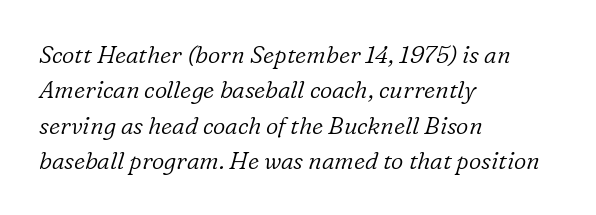
{"italic": "yes", "lean": "right", "slant_degrees": 16, "bold": "no", "underline": "no", "align": "left", "line_spacing": "normal", "line_spacing_ratio": 1.47, "letter_spacing": "normal", "letter_spacing_em": 0.0, "glyph_px": 24}
